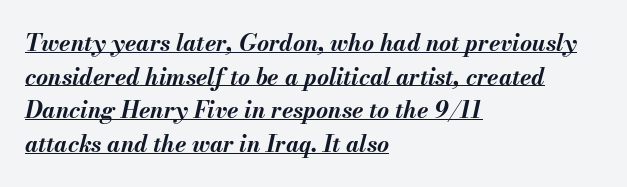
Posture: slanted. The string is rendered with underlining switched on. The rows are spaced the way most documents space them. Inter-character spacing is left at the font's built-in metrics.
